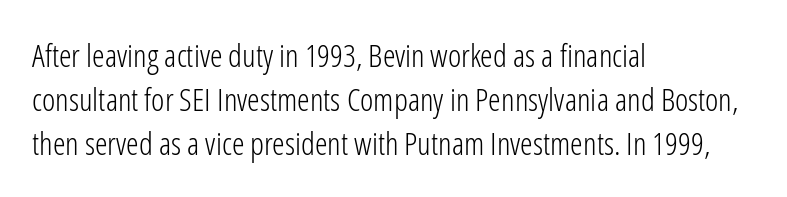
Q: Is the text bold? A: No.
Q: Is the text italic (slanted)? A: No, it is upright.
Q: Is the typeface a serif or a sans-serif typeface? A: Sans-serif.
Q: Is the text underlined? A: No.
Q: How is the paragraph aligned? A: Left-aligned.
Q: Is the spacing between letters normal or unusually wide? A: Normal.
Q: Is the spacing between lines tight, normal or loose? A: Normal.
Q: Width (condensed, normal, or wide)? A: Condensed.
Q: Stroke contrast? A: Low.
Q: x-height? A: Medium.
Q: Monospaced? A: No.
